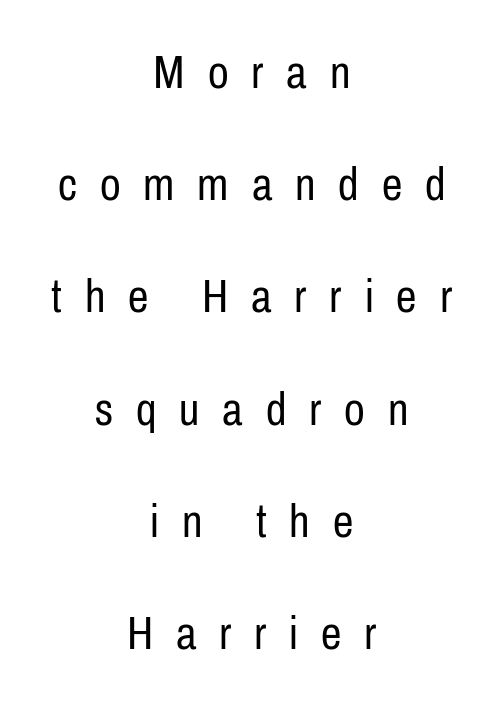
The image shows 46 px regular-weight, condensed sans-serif type, upright; set centered, loose line spacing (2.44x), unusually wide letter spacing (+0.5 em), not underlined; low stroke contrast and a medium x-height.
